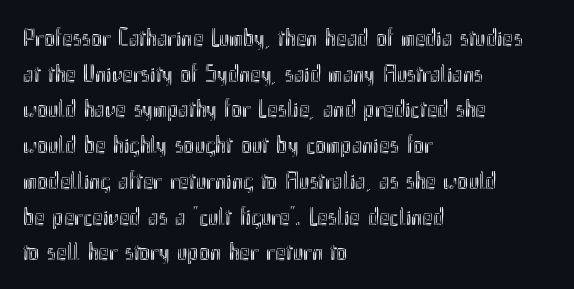
Q: Is the text italic (slanted)? A: No, it is upright.
Q: Is the text underlined? A: No.
Q: How is the paragraph aligned? A: Left-aligned.
Q: Is the spacing between letters normal or unusually wide? A: Normal.
Q: Is the spacing between lines tight, normal or loose? A: Normal.
